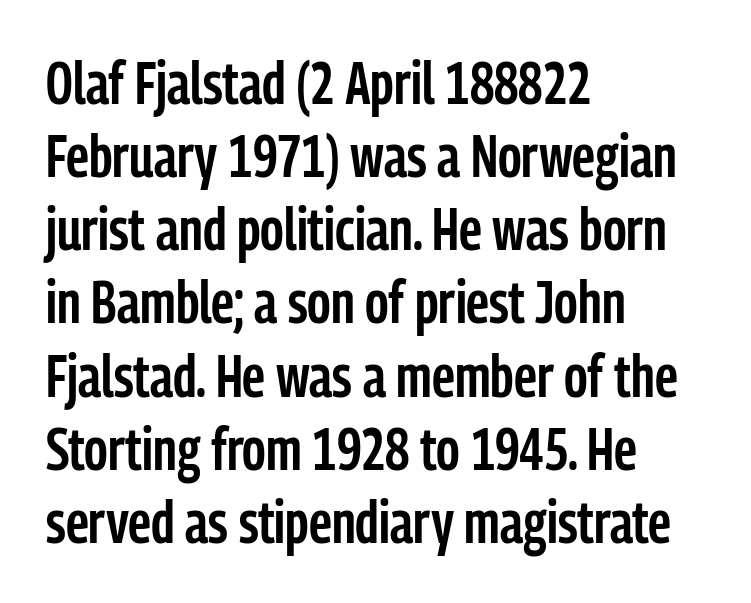
Check under the words: just untouched page. Is the letter spacing exaggerated? No — it looks like the ordinary default. In terms of posture, this sample is upright. Typographically, this falls in the sans-serif category. The glyphs have the mass of a demibold cut, below bold. Spacing verdict: proportional, widths tailored to each character.
